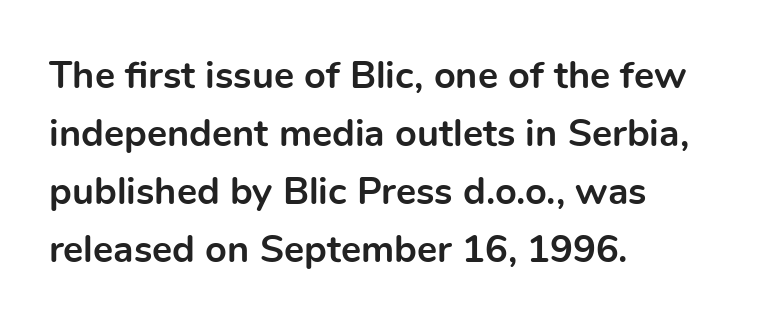
The image shows 38 px bold sans-serif type, upright; set left-aligned, normal line spacing (1.53x), normal letter spacing, not underlined; a medium x-height.
